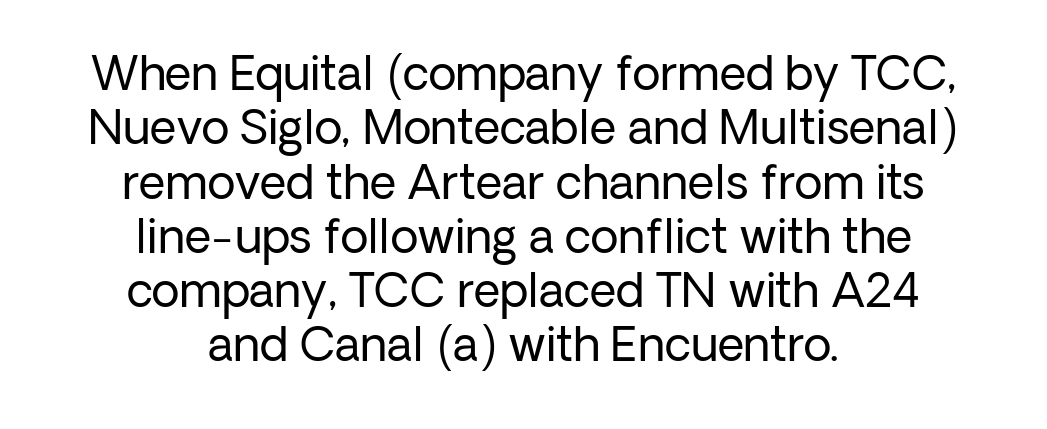
The image shows 46 px regular-weight sans-serif type, upright; set centered, line spacing 1.18x, normal letter spacing, not underlined; low stroke contrast and a medium x-height.
